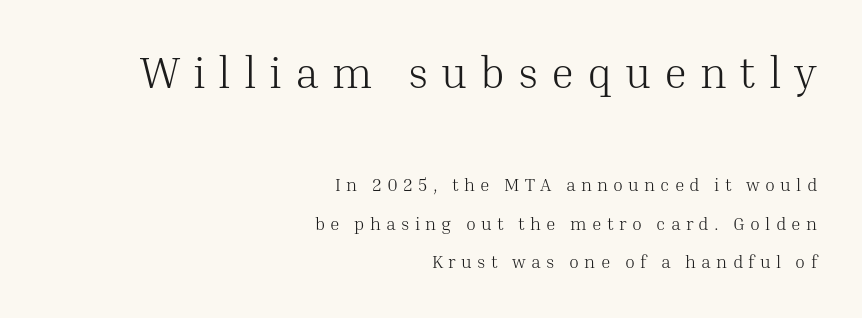
Q: Is the text bold? A: No.
Q: Is the text italic (slanted)? A: No, it is upright.
Q: Is the typeface a serif or a sans-serif typeface? A: Serif.
Q: Is the text underlined? A: No.
Q: How is the paragraph aligned? A: Right-aligned.
Q: Is the spacing between letters normal or unusually wide? A: Unusually wide.
Q: Is the spacing between lines tight, normal or loose? A: Loose.
Q: Which block of text is set in a larger size, the first (top) or the second (bottom)? A: The first (top) one.
Q: Width (condensed, normal, or wide)? A: Normal.
Q: Stroke contrast? A: Medium.
Q: x-height? A: Medium.
Q: Monospaced? A: No.
